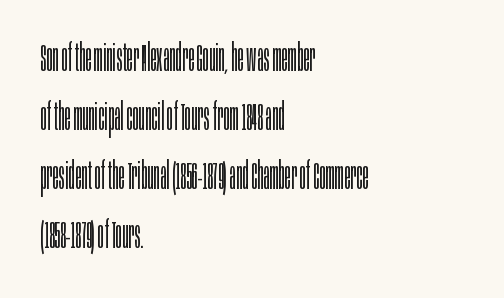
The image shows 38 px light, condensed sans-serif type, upright; set left-aligned, normal line spacing (1.55x), normal letter spacing, not underlined; low stroke contrast and a large x-height.
